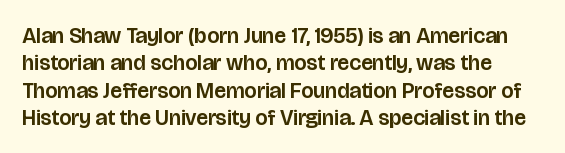
{"italic": "no", "underline": "no", "line_spacing_ratio": 1.24, "letter_spacing": "normal", "letter_spacing_em": 0.0, "glyph_px": 22}
